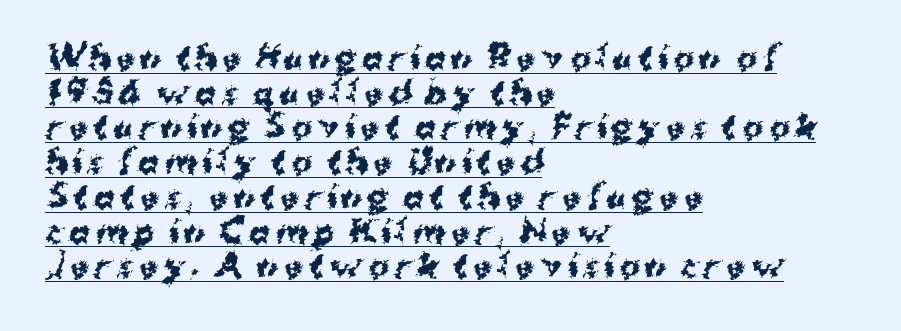
The designer dialed line spacing down below the default. The glyphs in this specimen are sans serif. Caption: bold face, heavy strokes. The passage shown is underscored from start to finish.
